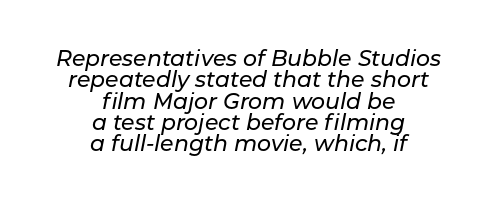
The image shows 22 px text type, italic (leaning right); set centered, tight line spacing (0.97x), normal letter spacing, not underlined.
